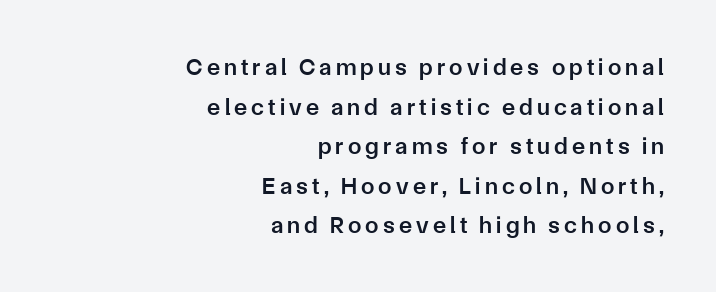
The image shows 24 px text type, upright; set right-aligned, normal line spacing (1.65x), not underlined.
